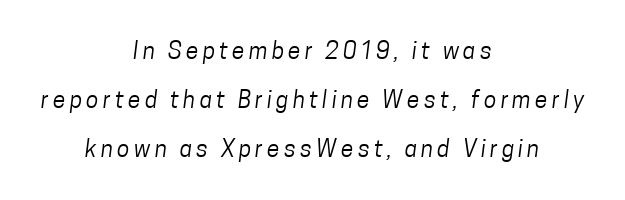
The image shows 23 px text type; set centered, loose line spacing (2.14x), not underlined.
